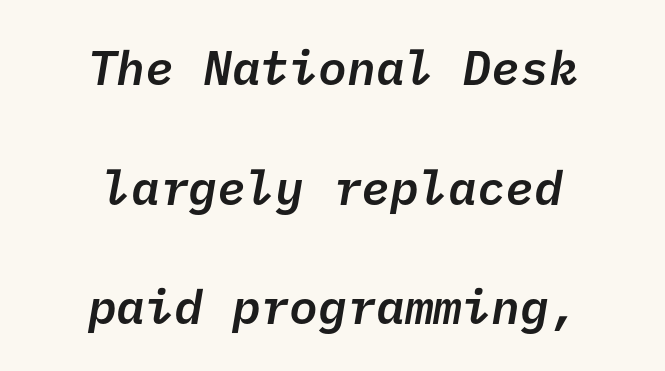
Typeset on center — no edge is straight. The space beneath each line is pristine and unruled. Is the type bold? Partly — it's a semibold, heavier than regular but not fully bold. The designer dialed line spacing up above the default.
